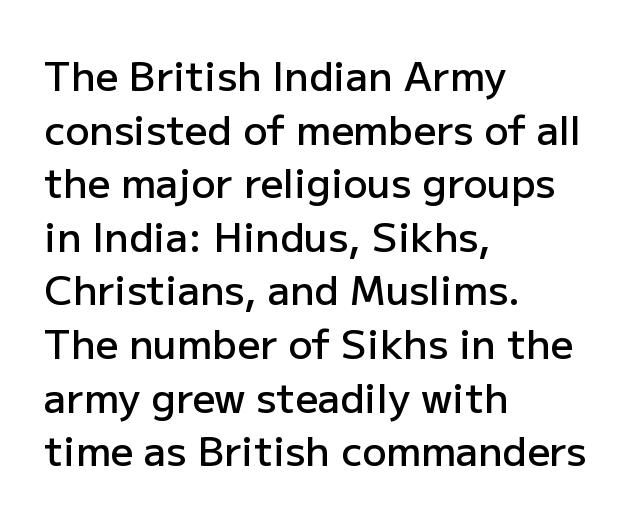
The image shows 40 px semibold sans-serif type, upright; set left-aligned, normal line spacing (1.34x), normal letter spacing, not underlined; low stroke contrast and a medium x-height.
